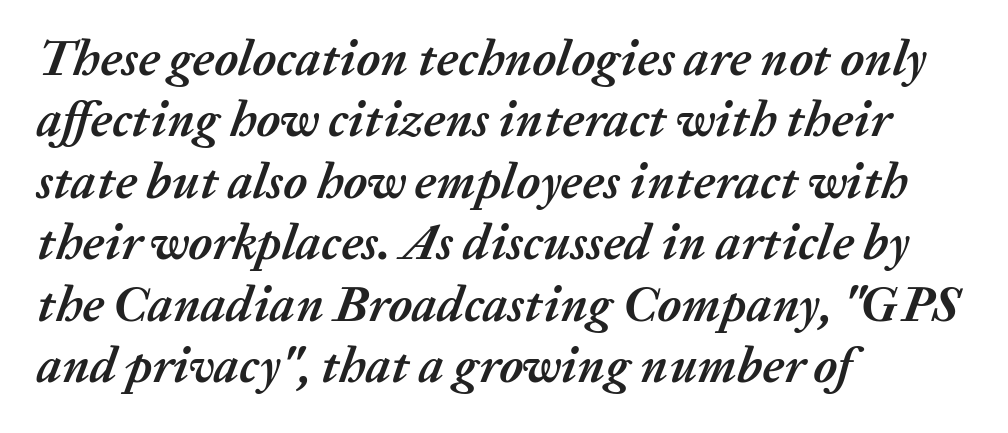
Q: Is the text bold? A: Yes.
Q: Is the text italic (slanted)? A: Yes, it leans right by about 20 degrees.
Q: Is the text underlined? A: No.
Q: How is the paragraph aligned? A: Left-aligned.
Q: Is the spacing between letters normal or unusually wide? A: Normal.
Q: Width (condensed, normal, or wide)? A: Normal.
Q: Stroke contrast? A: Medium.
Q: x-height? A: Medium.
Q: Monospaced? A: No.
